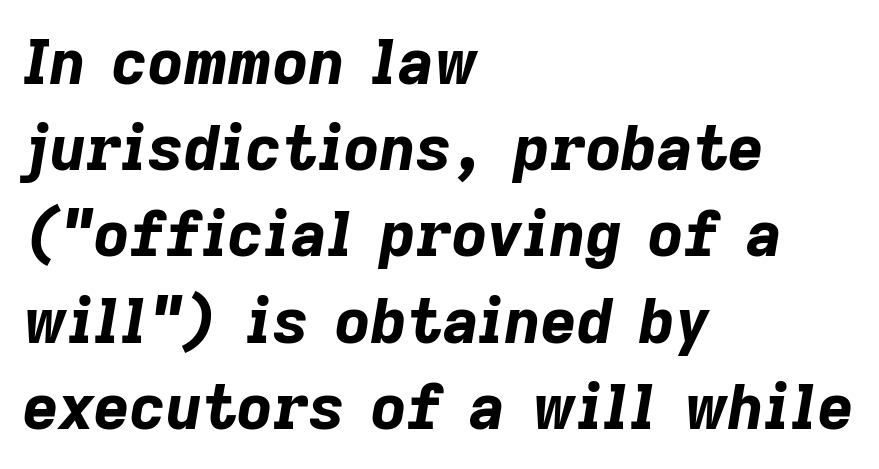
The baseline area is clear. This sample uses plain, unmodified letter spacing. Each letter keeps its own natural width here, so spacing adapts to shape. The typesetting leans heavy: a genuine bold. The designer left line spacing at the default. Compared with a centered layout, this one pins lines to the left instead.
